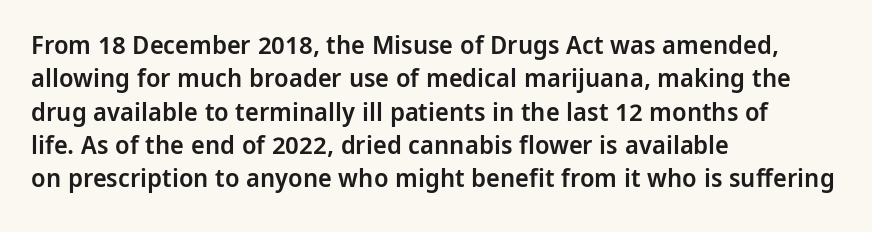
The image shows 26 px text type, upright; set left-aligned, normal line spacing (1.28x), normal letter spacing, not underlined.
